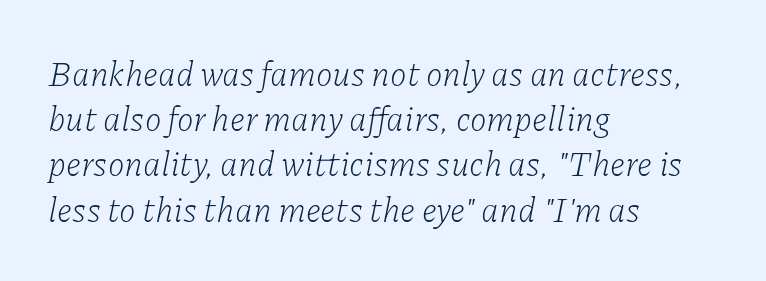
Q: Is the text bold? A: No.
Q: Is the text italic (slanted)? A: Yes, it leans right by about 11 degrees.
Q: Is the typeface a serif or a sans-serif typeface? A: Serif.
Q: Is the text underlined? A: No.
Q: How is the paragraph aligned? A: Left-aligned.
Q: Is the spacing between letters normal or unusually wide? A: Normal.
Q: Is the spacing between lines tight, normal or loose? A: Normal.
Q: Width (condensed, normal, or wide)? A: Normal.
Q: Stroke contrast? A: Low.
Q: x-height? A: Medium.
Q: Monospaced? A: No.
